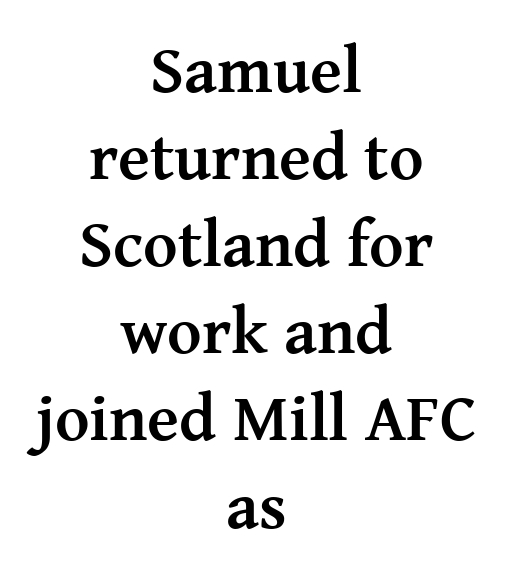
{"serif": "yes", "italic": "no", "bold": "yes", "weight": "semibold", "width": "normal", "stroke_contrast": "medium", "x_height": "medium", "monospaced": "no", "underline": "no", "align": "center", "line_spacing": "normal", "line_spacing_ratio": 1.32, "letter_spacing": "normal", "letter_spacing_em": 0.0, "glyph_px": 66}
